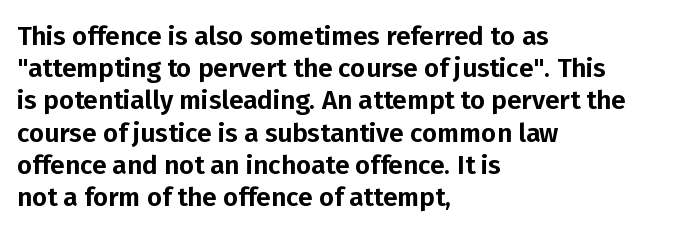
{"italic": "no", "underline": "no", "align": "left", "line_spacing_ratio": 1.24, "letter_spacing": "normal", "letter_spacing_em": 0.0, "glyph_px": 26}
